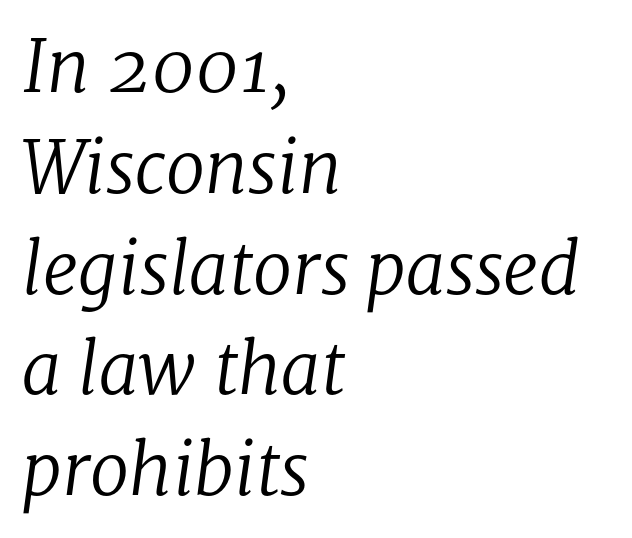
{"serif": "yes", "italic": "yes", "lean": "right", "slant_degrees": 8, "bold": "no", "weight": "regular", "width": "normal", "stroke_contrast": "low", "x_height": "medium", "monospaced": "no", "underline": "no", "align": "left", "line_spacing": "normal", "line_spacing_ratio": 1.42, "letter_spacing": "normal", "letter_spacing_em": 0.0, "glyph_px": 71}
